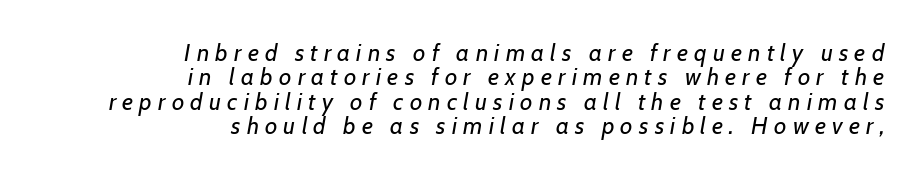
{"italic": "yes", "lean": "right", "slant_degrees": 7, "bold": "no", "underline": "no", "align": "right", "line_spacing": "tight", "line_spacing_ratio": 1.02, "letter_spacing": "wide", "letter_spacing_em": 0.26, "glyph_px": 24}
